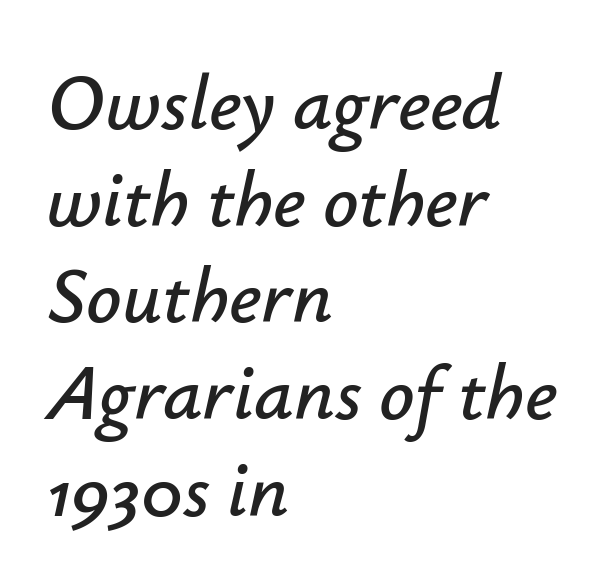
Q: Is the text italic (slanted)? A: Yes, it leans right by about 12 degrees.
Q: Is the text underlined? A: No.
Q: How is the paragraph aligned? A: Left-aligned.
Q: Is the spacing between letters normal or unusually wide? A: Normal.
Q: Width (condensed, normal, or wide)? A: Normal.
Q: Stroke contrast? A: Low.
Q: x-height? A: Small.
Q: Monospaced? A: No.
